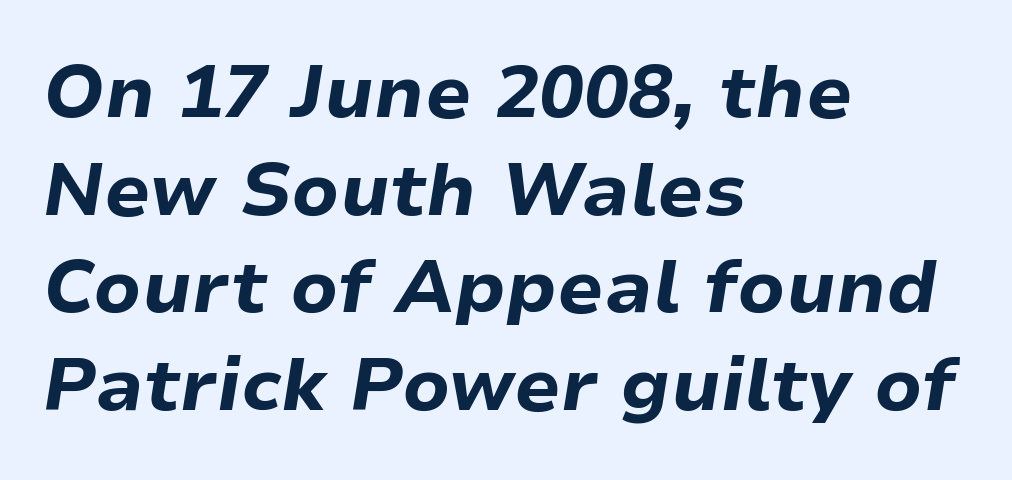
Beneath every word, the page is bare. In terms of posture, this sample is oblique. Horizontal alignment here is leftward, the default for most running prose. Bold? Absolutely — the strokes are thick and heavy. What stands out about the letter spacing? Nothing — it is the standard amount.
